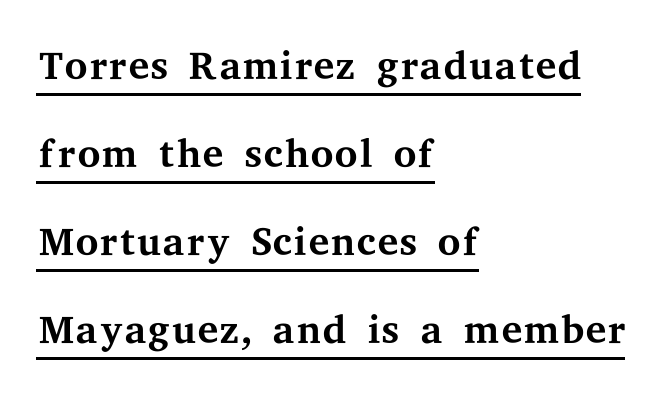
Q: Is the text bold? A: No.
Q: Is the text italic (slanted)? A: No, it is upright.
Q: Is the typeface a serif or a sans-serif typeface? A: Serif.
Q: Is the text underlined? A: Yes.
Q: How is the paragraph aligned? A: Left-aligned.
Q: Is the spacing between letters normal or unusually wide? A: Normal.
Q: Is the spacing between lines tight, normal or loose? A: Normal.
Q: Width (condensed, normal, or wide)? A: Wide.
Q: Stroke contrast? A: Medium.
Q: x-height? A: Medium.
Q: Monospaced? A: No.
